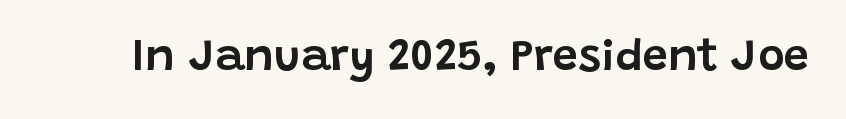
Q: Is the text italic (slanted)? A: No, it is upright.
Q: Is the typeface a serif or a sans-serif typeface? A: Sans-serif.
Q: Is the text underlined? A: No.
Q: Is the spacing between letters normal or unusually wide? A: Normal.
Q: Width (condensed, normal, or wide)? A: Normal.
Q: Stroke contrast? A: Low.
Q: x-height? A: Large.
Q: Monospaced? A: No.
